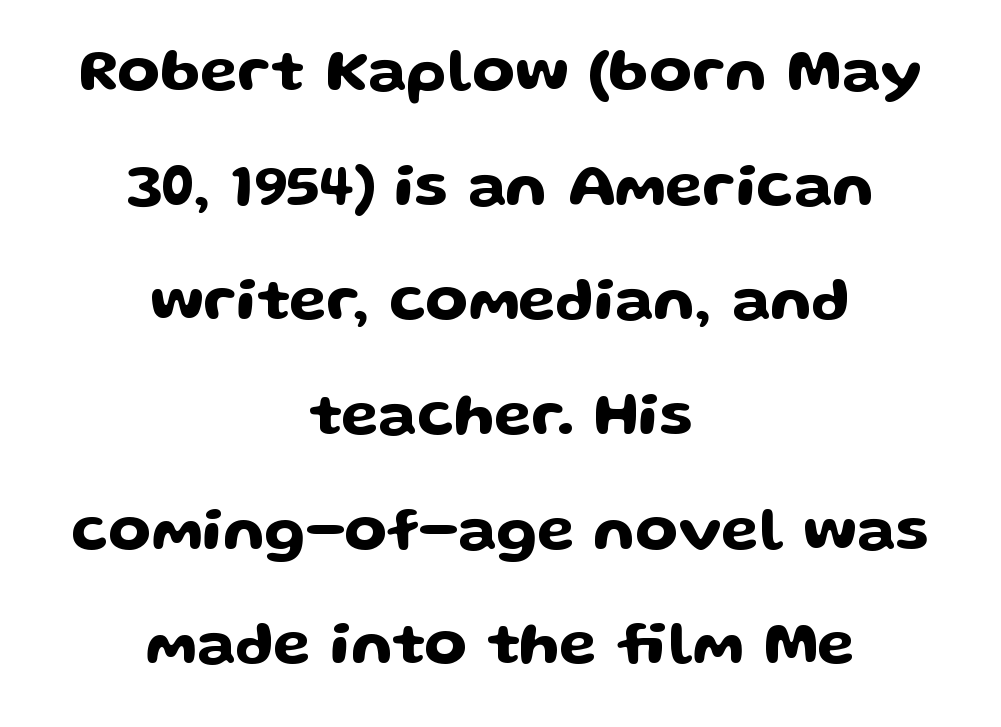
Q: Is the text italic (slanted)? A: No, it is upright.
Q: Is the typeface a serif or a sans-serif typeface? A: Sans-serif.
Q: Is the text underlined? A: No.
Q: How is the paragraph aligned? A: Centered.
Q: Is the spacing between letters normal or unusually wide? A: Normal.
Q: Width (condensed, normal, or wide)? A: Wide.
Q: Stroke contrast? A: Low.
Q: x-height? A: Medium.
Q: Monospaced? A: No.
